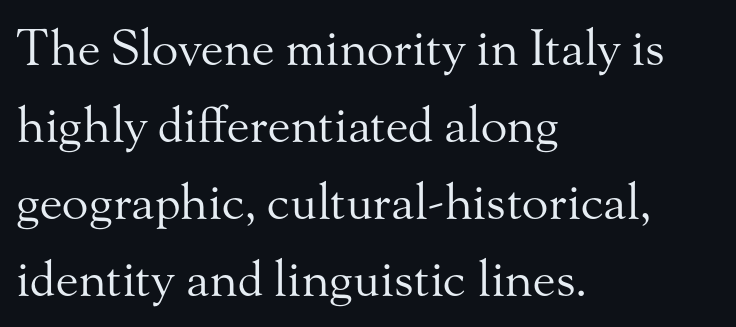
{"serif": "yes", "italic": "no", "bold": "no", "weight": "regular", "width": "normal", "stroke_contrast": "medium", "x_height": "small", "monospaced": "no", "underline": "no", "align": "left", "line_spacing": "normal", "line_spacing_ratio": 1.57, "letter_spacing": "normal", "letter_spacing_em": 0.0, "glyph_px": 49}
